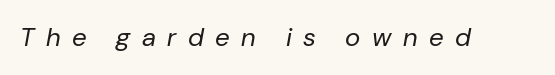
Heft: none added — not bold. Descender tails drop into unmarked territory. The passage shown leans; its letterforms are oblique. Inter-character spacing is expanded well beyond the font's built-in metrics.
